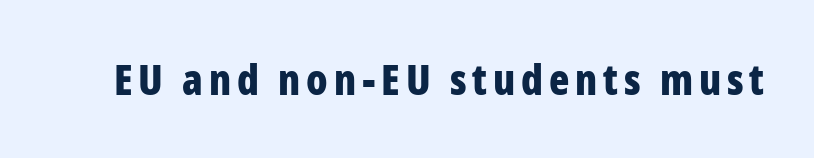
{"serif": "no", "italic": "no", "bold": "yes", "weight": "bold", "width": "condensed", "stroke_contrast": "low", "x_height": "medium", "monospaced": "no", "underline": "no", "glyph_px": 42}
